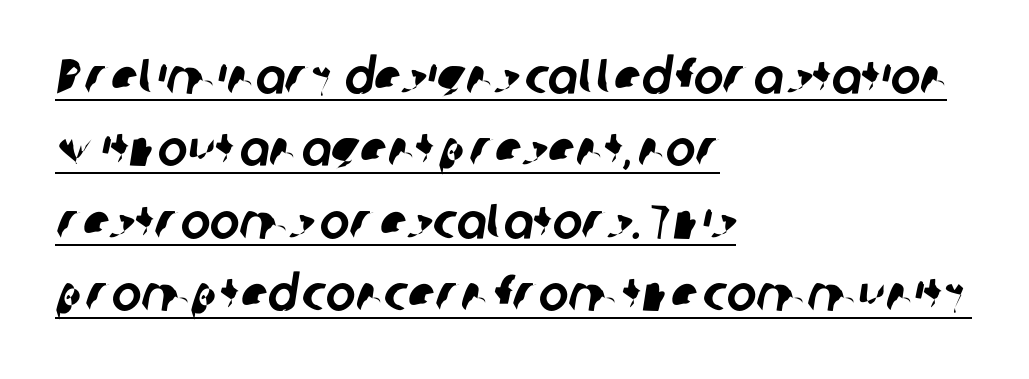
The face used here is proportionally spaced, like ordinary book or web type. Typographically, this falls in the sans-serif category. What stands out about the letter spacing? Nothing — it is the standard amount. Has an underline been added? It has. If you measured baseline to baseline, you'd find a middling distance.
